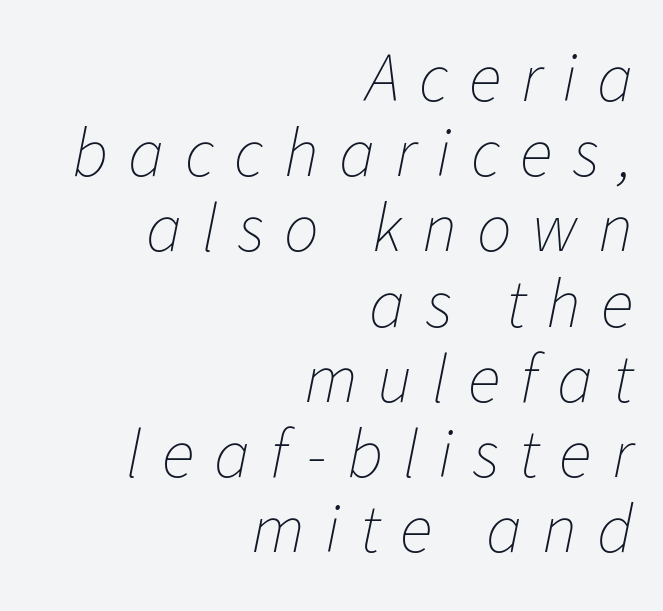
The image shows 69 px thin type, italic (leaning right); set right-aligned, tight line spacing (1.09x), unusually wide letter spacing (+0.29 em), not underlined; low stroke contrast and a medium x-height.
